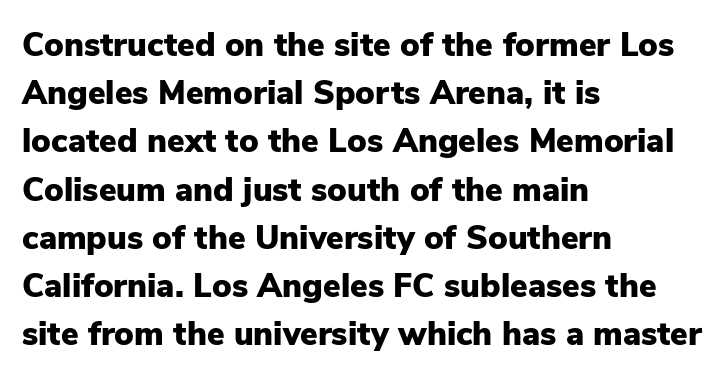
Students, note that the glyphs here touch the page at normal intervals. Unlike italic type, these characters show no tilt at all. Is this a fixed-width face? No — the glyphs have proportional, varying widths. The typeface chosen for these lines omits serifs.
